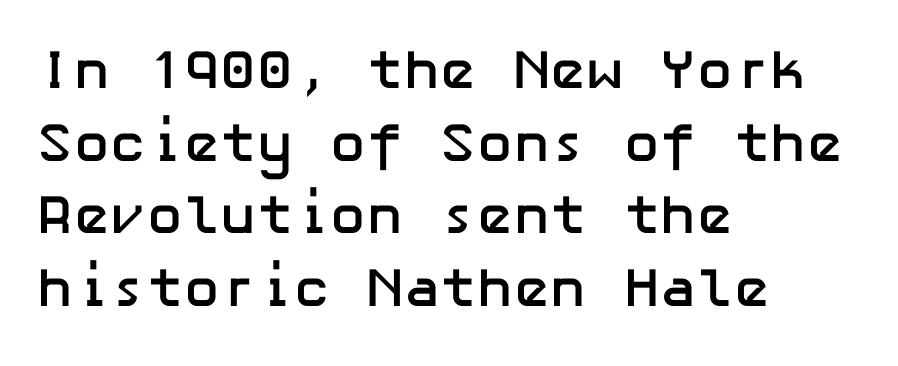
The image shows 55 px semibold sans-serif type, upright; set left-aligned, normal line spacing (1.32x), normal letter spacing, not underlined; low stroke contrast and a medium x-height.
